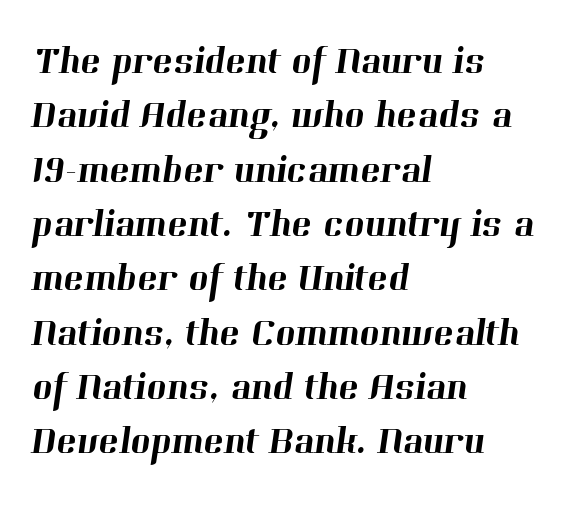
Q: Is the typeface a serif or a sans-serif typeface? A: Serif.
Q: Is the text underlined? A: No.
Q: How is the paragraph aligned? A: Left-aligned.
Q: Is the spacing between letters normal or unusually wide? A: Normal.
Q: Is the spacing between lines tight, normal or loose? A: Normal.
Q: Width (condensed, normal, or wide)? A: Normal.
Q: Stroke contrast? A: High.
Q: x-height? A: Medium.
Q: Monospaced? A: No.
